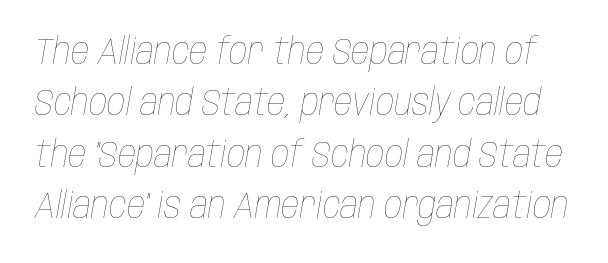
{"italic": "yes", "lean": "right", "slant_degrees": 10, "bold": "no", "weight": "thin", "width": "condensed", "stroke_contrast": "low", "x_height": "large", "monospaced": "no", "underline": "no", "line_spacing": "normal", "line_spacing_ratio": 1.43, "letter_spacing": "normal", "letter_spacing_em": 0.0, "glyph_px": 36}
